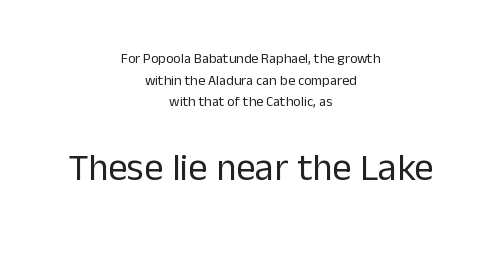
The image shows 38 px regular-weight sans-serif type, upright; set centered, normal line spacing (1.55x), normal letter spacing, not underlined; the second (bottom) block is 2.71x larger; low stroke contrast and a medium x-height.
